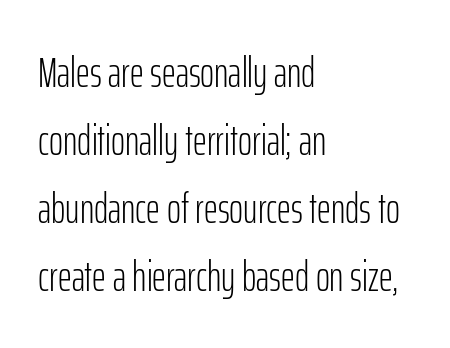
{"serif": "no", "italic": "no", "bold": "no", "weight": "light", "width": "condensed", "stroke_contrast": "low", "x_height": "medium", "monospaced": "no", "underline": "no", "align": "left", "line_spacing": "normal", "line_spacing_ratio": 1.58, "letter_spacing": "normal", "letter_spacing_em": 0.0, "glyph_px": 43}
